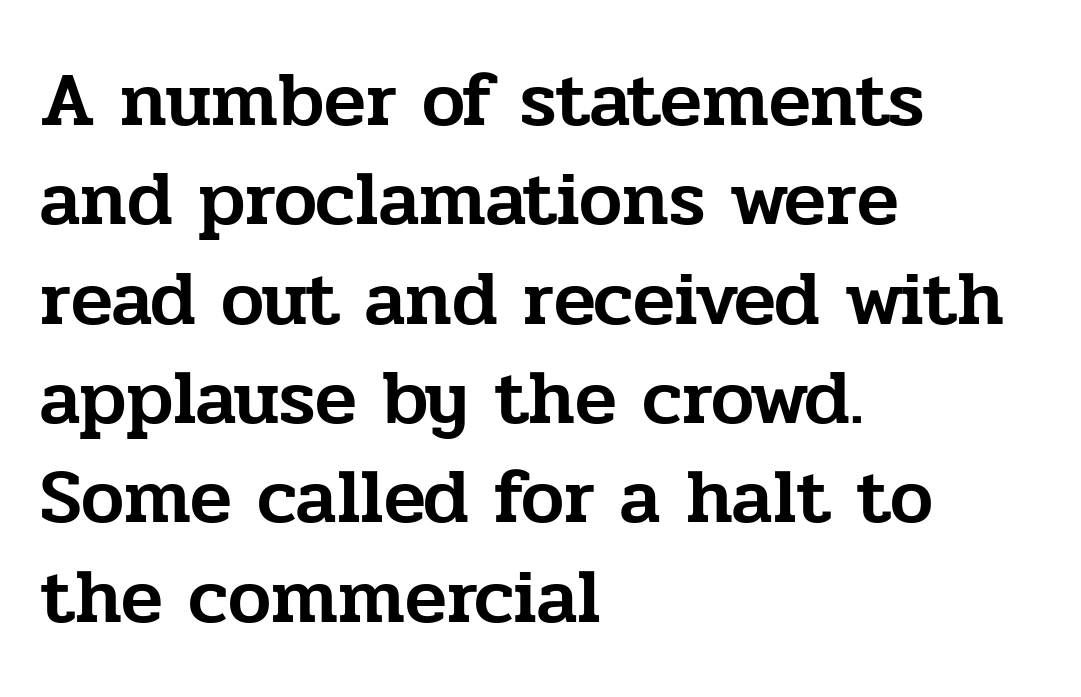
{"serif": "yes", "italic": "no", "width": "normal", "stroke_contrast": "low", "x_height": "medium", "monospaced": "no", "underline": "no", "align": "left", "line_spacing": "normal", "line_spacing_ratio": 1.29, "letter_spacing": "normal", "letter_spacing_em": 0.0, "glyph_px": 77}
